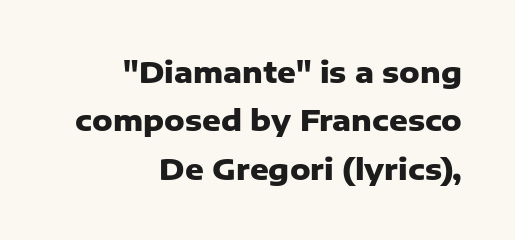
Q: Is the text bold? A: Yes.
Q: Is the text italic (slanted)? A: No, it is upright.
Q: Is the typeface a serif or a sans-serif typeface? A: Sans-serif.
Q: Is the text underlined? A: No.
Q: How is the paragraph aligned? A: Right-aligned.
Q: Is the spacing between letters normal or unusually wide? A: Normal.
Q: Is the spacing between lines tight, normal or loose? A: Normal.
Q: Width (condensed, normal, or wide)? A: Normal.
Q: Stroke contrast? A: Low.
Q: x-height? A: Medium.
Q: Monospaced? A: No.
